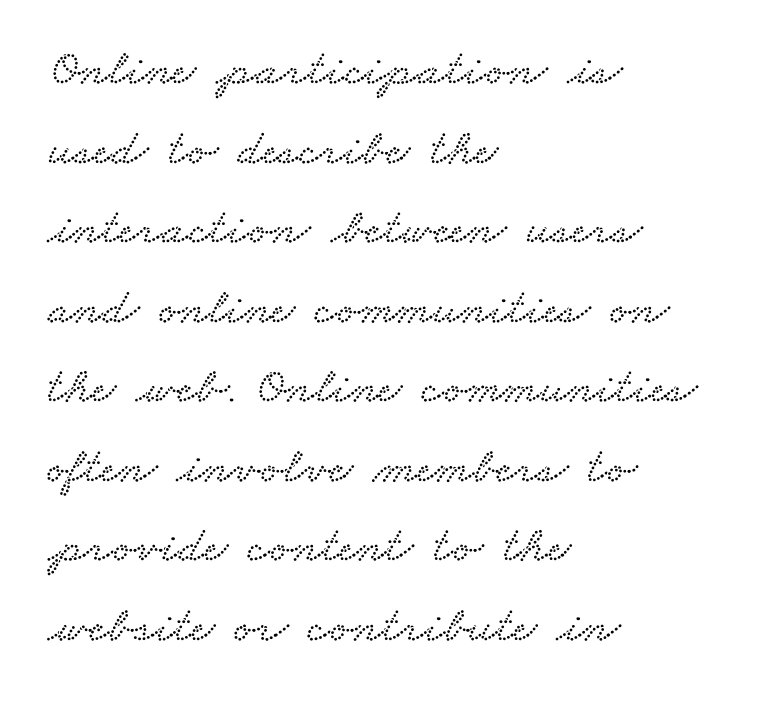
The image shows 51 px wide serif type; set left-aligned, normal line spacing (1.56x), normal letter spacing, not underlined; low stroke contrast and a small x-height.
